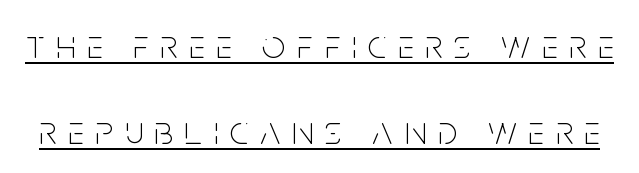
Q: Is the text bold? A: No.
Q: Is the text italic (slanted)? A: No, it is upright.
Q: Is the typeface a serif or a sans-serif typeface? A: Sans-serif.
Q: Is the text underlined? A: Yes.
Q: Is the spacing between letters normal or unusually wide? A: Unusually wide.
Q: Is the spacing between lines tight, normal or loose? A: Loose.
Q: Width (condensed, normal, or wide)? A: Condensed.
Q: Stroke contrast? A: Low.
Q: x-height? A: Large.
Q: Monospaced? A: No.
